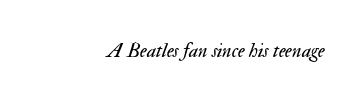
Check under the words: just untouched page. On a weight scale, this lands at 450 or below. The type is set solid horizontally, with unmodified tracking. The face used here has a pronounced slope to its letters.
